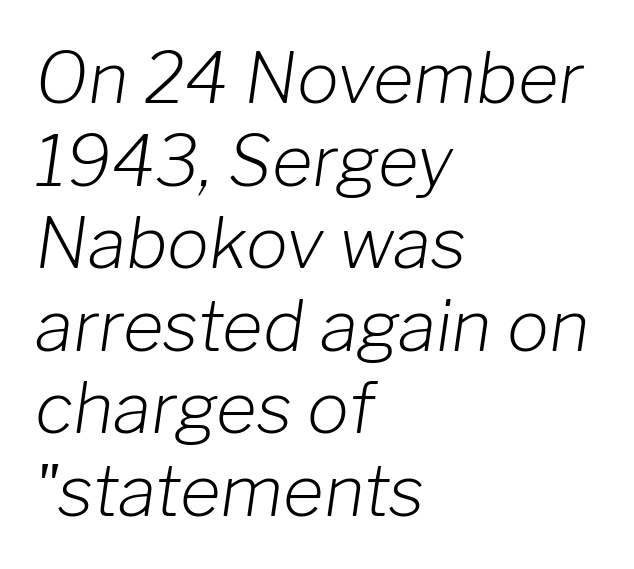
Q: Is the text bold? A: No.
Q: Is the text italic (slanted)? A: Yes, it leans right by about 8 degrees.
Q: Is the text underlined? A: No.
Q: How is the paragraph aligned? A: Left-aligned.
Q: Is the spacing between letters normal or unusually wide? A: Normal.
Q: Width (condensed, normal, or wide)? A: Normal.
Q: Stroke contrast? A: Low.
Q: x-height? A: Medium.
Q: Monospaced? A: No.
